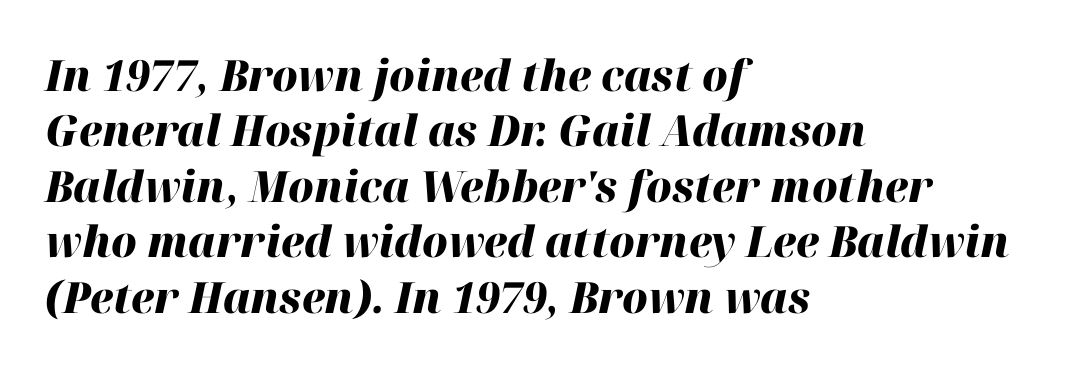
The image shows 43 px heavy type, italic (leaning right); set left-aligned, normal line spacing (1.29x), normal letter spacing, not underlined; high stroke contrast and a medium x-height.
